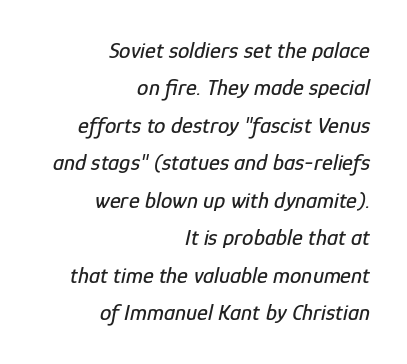
Q: Is the text italic (slanted)? A: Yes, it leans right by about 12 degrees.
Q: Is the text underlined? A: No.
Q: How is the paragraph aligned? A: Right-aligned.
Q: Is the spacing between letters normal or unusually wide? A: Normal.
Q: Is the spacing between lines tight, normal or loose? A: Normal.
